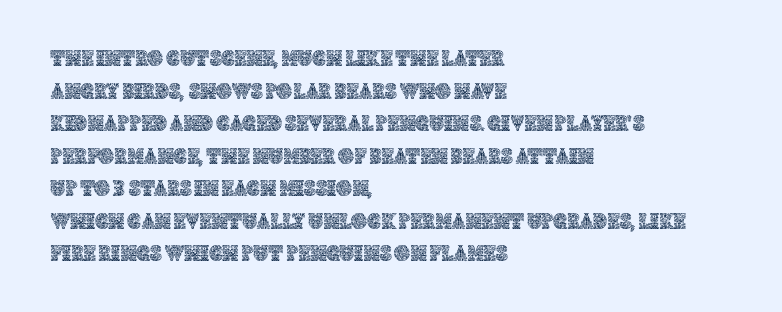
{"italic": "no", "underline": "no", "align": "left", "line_spacing": "normal", "line_spacing_ratio": 1.48, "letter_spacing": "normal", "letter_spacing_em": 0.0, "glyph_px": 22}
